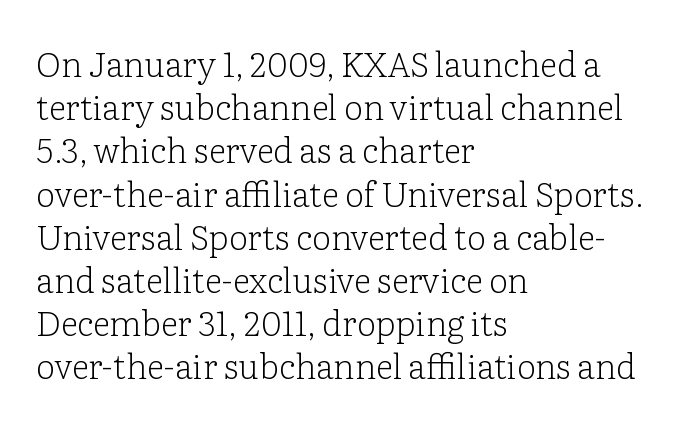
{"serif": "yes", "italic": "no", "bold": "no", "weight": "light", "width": "normal", "stroke_contrast": "low", "x_height": "medium", "monospaced": "no", "underline": "no", "align": "left", "line_spacing": "normal", "line_spacing_ratio": 1.27, "letter_spacing": "normal", "letter_spacing_em": 0.0, "glyph_px": 34}
